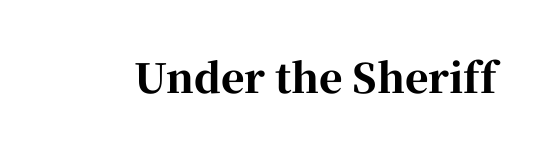
Do the characters align in a grid? No, the font is proportional. Thick stems and heavy bowls — unmistakably bold. This is serif lettering, the kind often seen in printed books. How are the letters spaced? Ordinarily, with no added tracking.
